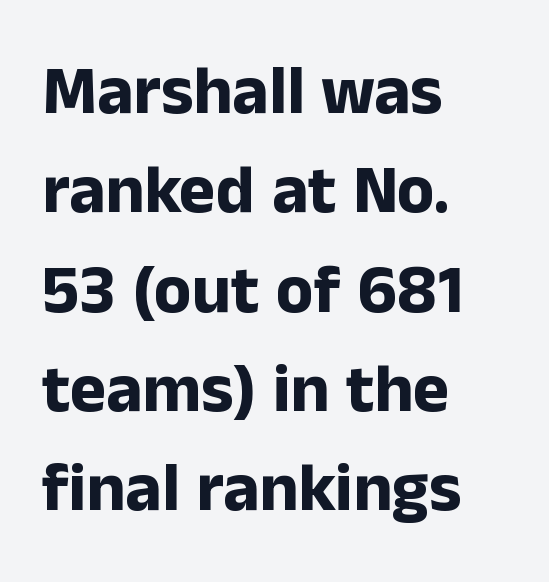
The image shows 69 px bold sans-serif type, upright; set left-aligned, normal line spacing (1.44x), normal letter spacing, not underlined; low stroke contrast and a medium x-height.
